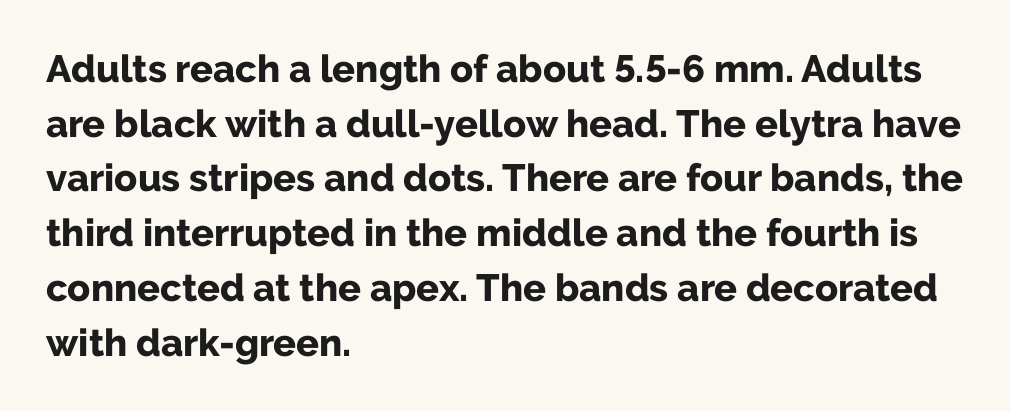
{"serif": "no", "italic": "no", "bold": "yes", "weight": "bold", "width": "normal", "stroke_contrast": "low", "x_height": "medium", "monospaced": "no", "underline": "no", "align": "left", "line_spacing": "normal", "line_spacing_ratio": 1.44, "letter_spacing": "normal", "letter_spacing_em": 0.0, "glyph_px": 38}
